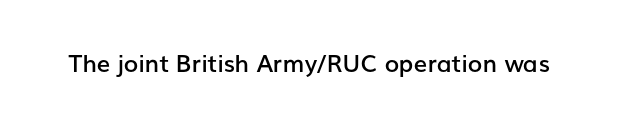
{"italic": "no", "bold": "semi", "underline": "no", "letter_spacing": "normal", "letter_spacing_em": 0.0, "glyph_px": 24}
